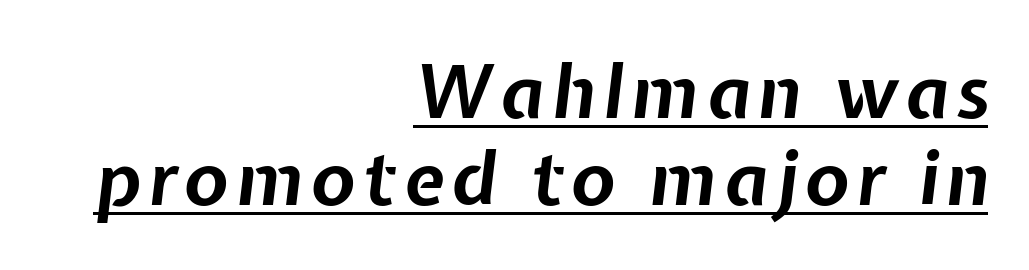
{"italic": "yes", "lean": "right", "slant_degrees": 7, "bold": "yes", "weight": "bold", "width": "normal", "stroke_contrast": "low", "x_height": "medium", "monospaced": "no", "underline": "yes", "align": "right", "line_spacing_ratio": 1.19, "glyph_px": 73}
